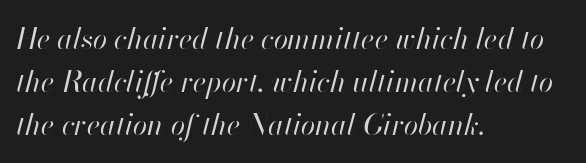
The image shows 29 px regular-weight type, italic (leaning right); set left-aligned, normal line spacing (1.48x), normal letter spacing, not underlined; high stroke contrast and a small x-height.
